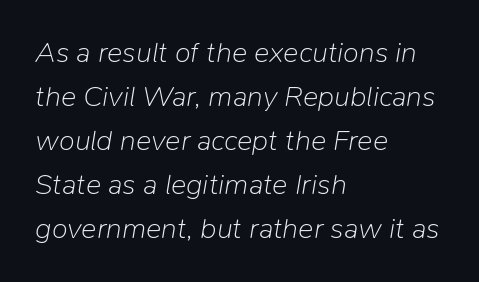
The image shows 29 px light type, italic (leaning right); set left-aligned, normal line spacing (1.52x), normal letter spacing, not underlined; low stroke contrast and a medium x-height.
